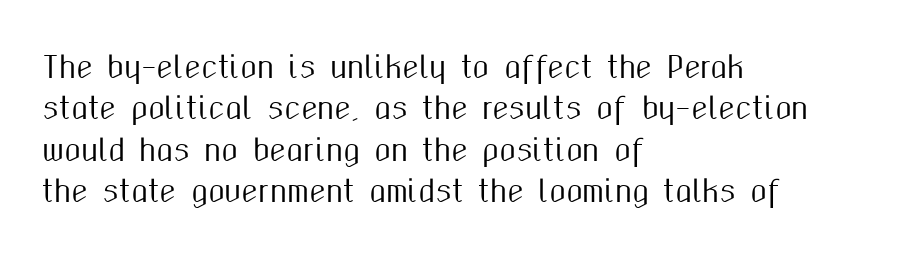
The text block is weighted toward the left margin, trailing off unevenly rightward. Looks like regular typesetting: each glyph gets only the width it needs. Notice how the stems are strictly vertical — no italics here. Check under the words: just untouched page. The rows are spaced the way most documents space them. Letter spacing: default.
